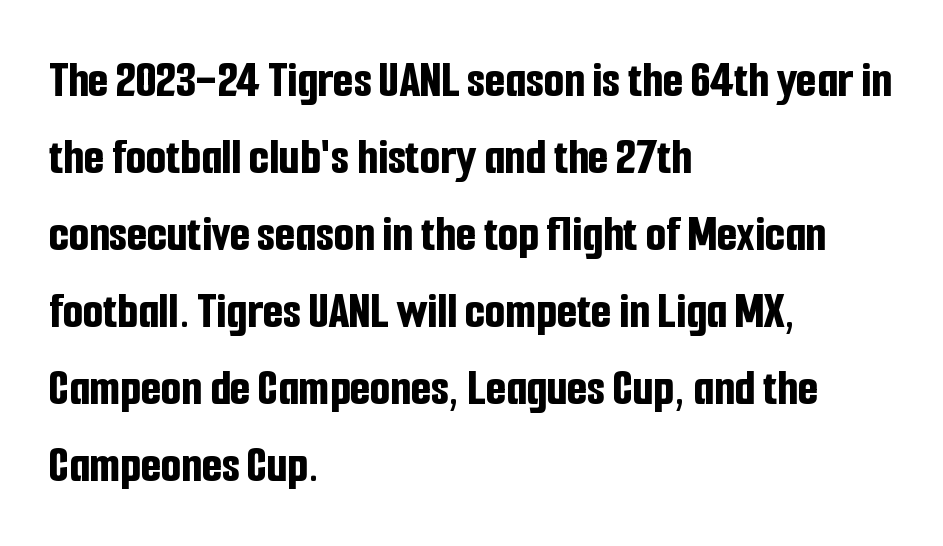
The axis of the letterforms is exactly vertical. Vertically, the passage feels balanced, rows spaced as you'd expect. These lines stack with their left ends in a neat column. Between one letter and the next there's only the usual sliver of space. The rendering uses natural spacing where letterforms have individual widths. A full-strength bold gives these letters their thick strokes.
